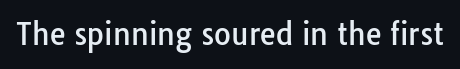
The letterforms sit shoulder to shoulder at normal distance. Vertical strokes here are truly vertical. Proportional: the letters do not fall into vertical columns. The specimen omits any rule beneath the text block's lines. Typographically, this falls in the sans-serif category.
